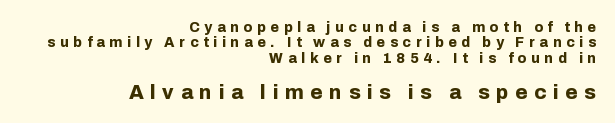
The image shows 20 px bold type, upright; set right-aligned, tight line spacing (1.09x), unusually wide letter spacing (+0.33 em), not underlined; the second (bottom) block is 1.43x larger.
